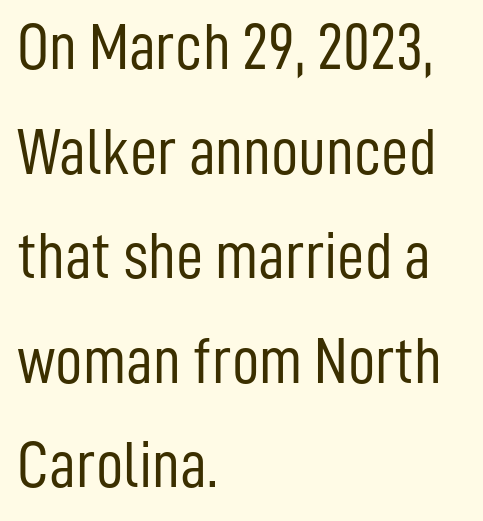
The compositor pushed each line to the left boundary. Examine the stroke ends and you'll find no serifs. Notice how descenders clear the ascenders below comfortably — that's standard leading. A quiet, ordinary-to-light weight characterises the typeface. Proportional: the letters do not fall into vertical columns. Check under the words: just untouched page.
